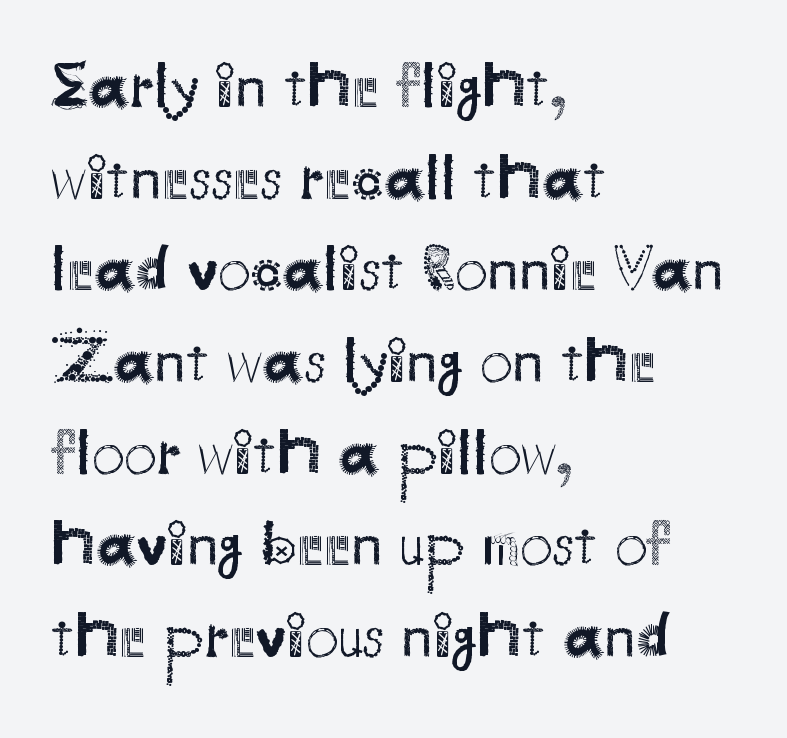
{"serif": "no", "italic": "no", "bold": "no", "weight": "regular", "width": "normal", "stroke_contrast": "medium", "x_height": "small", "monospaced": "no", "underline": "no", "align": "left", "line_spacing": "normal", "line_spacing_ratio": 1.41, "letter_spacing": "normal", "letter_spacing_em": 0.0, "glyph_px": 65}
